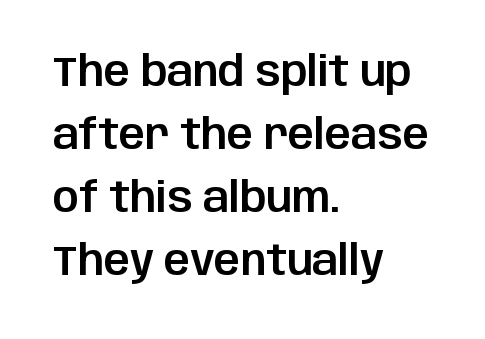
Reading down the block, your eye returns to a fixed left position each line. A typesetter would call this proportional, since set widths differ per character. The rendering keeps characters at their native spacing. The font family rendered here belongs to the sans-serif group. Is there any slant? The stems are plumb.
